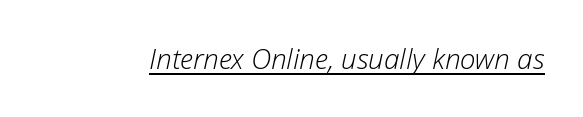
Q: Is the text bold? A: No.
Q: Is the text italic (slanted)? A: Yes, it leans right by about 12 degrees.
Q: Is the text underlined? A: Yes.
Q: Is the spacing between letters normal or unusually wide? A: Normal.
Q: Width (condensed, normal, or wide)? A: Normal.
Q: Stroke contrast? A: Low.
Q: x-height? A: Medium.
Q: Monospaced? A: No.
